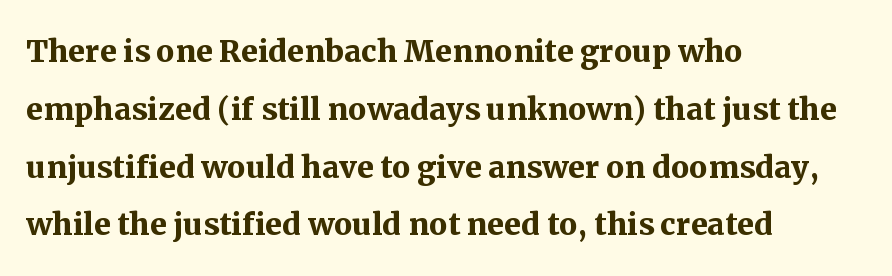
{"serif": "yes", "italic": "no", "bold": "yes", "weight": "semibold", "width": "normal", "stroke_contrast": "medium", "x_height": "medium", "monospaced": "no", "underline": "no", "align": "left", "line_spacing": "normal", "line_spacing_ratio": 1.41, "letter_spacing": "normal", "letter_spacing_em": 0.0, "glyph_px": 41}
